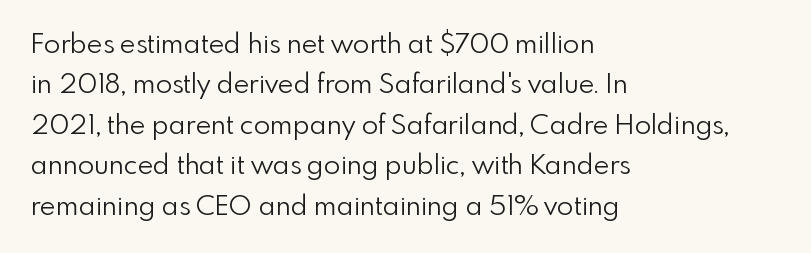
The passage shown stacks its lines at a standard gap. Students, note that the glyphs here touch the page at normal intervals. This reads as an unemphasized weight, regular at the heaviest. Typeset ragged right — the left edge is the straight one. No italicization has been applied; the sample stays upright.
